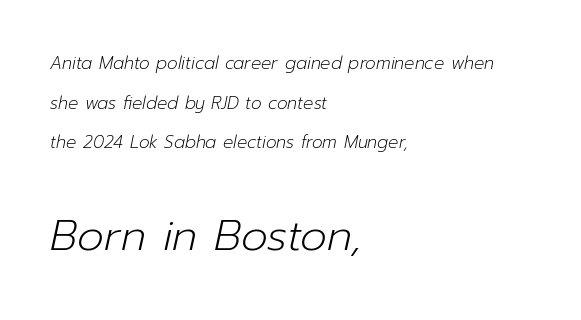
Weight: in the light-to-regular range. The letters sit at their default tracking, neither squeezed nor spread. Line beginnings align vertically; line endings do not. Has an underline been added? It has not.
